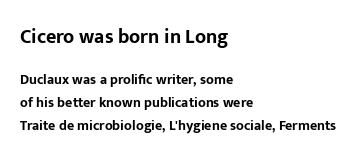
Visually the block forms a straight wall on the left and a jagged coastline on the right. Descender tails drop into unmarked territory. Whoever set this chose a conventional vertical rhythm. The typography opts for an upright posture over an oblique one.
